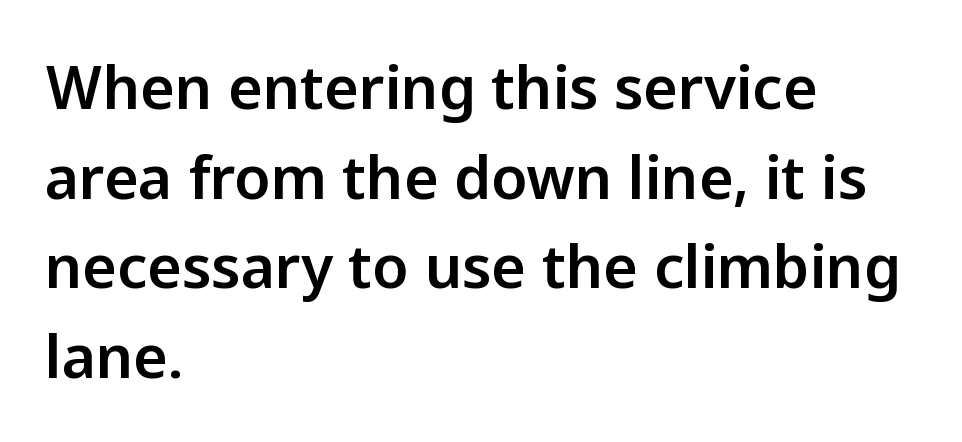
Q: Is the text italic (slanted)? A: No, it is upright.
Q: Is the typeface a serif or a sans-serif typeface? A: Sans-serif.
Q: Is the text underlined? A: No.
Q: How is the paragraph aligned? A: Left-aligned.
Q: Is the spacing between letters normal or unusually wide? A: Normal.
Q: Is the spacing between lines tight, normal or loose? A: Normal.
Q: Width (condensed, normal, or wide)? A: Normal.
Q: Stroke contrast? A: Low.
Q: x-height? A: Medium.
Q: Monospaced? A: No.
